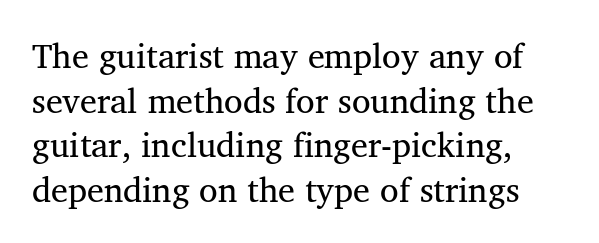
{"serif": "yes", "bold": "no", "weight": "regular", "width": "normal", "stroke_contrast": "medium", "x_height": "medium", "monospaced": "no", "underline": "no", "align": "left", "line_spacing": "normal", "line_spacing_ratio": 1.31, "letter_spacing": "normal", "letter_spacing_em": 0.0, "glyph_px": 34}
